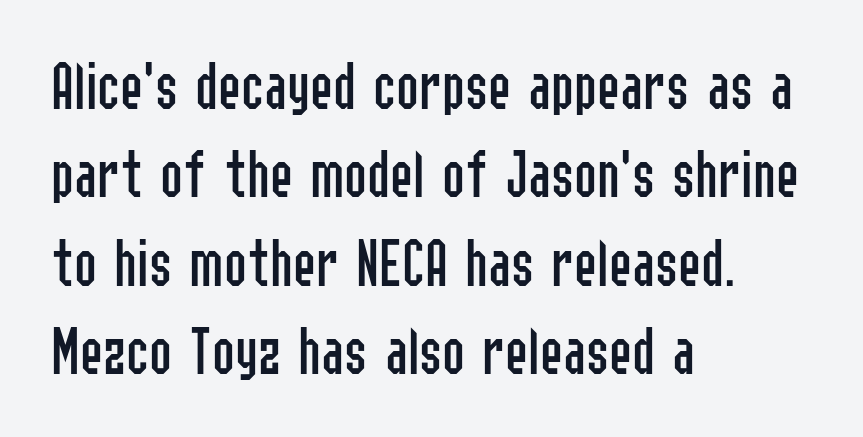
Classification — sans serif. The tracking reads as untouched default to a designer's eye. A student would call this left alignment; a typographer would say flush left, rag right. Descenders hang freely into open space. Vertically, the passage feels balanced, rows spaced as you'd expect. Is this a fixed-width face? No — the glyphs have proportional, varying widths.
